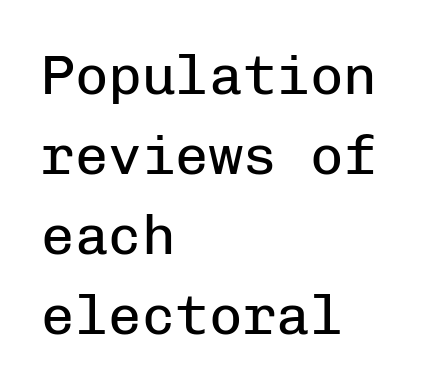
The image shows 56 px regular-weight sans-serif type, upright, monospaced; set left-aligned, normal line spacing (1.43x), normal letter spacing, not underlined; low stroke contrast and a medium x-height.
